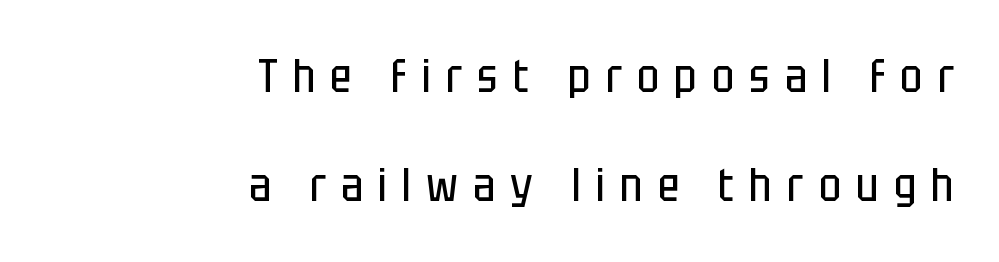
The image shows 47 px regular-weight, condensed sans-serif type, upright; set right-aligned, loose line spacing (2.32x), unusually wide letter spacing (+0.32 em), not underlined; low stroke contrast and a large x-height.
